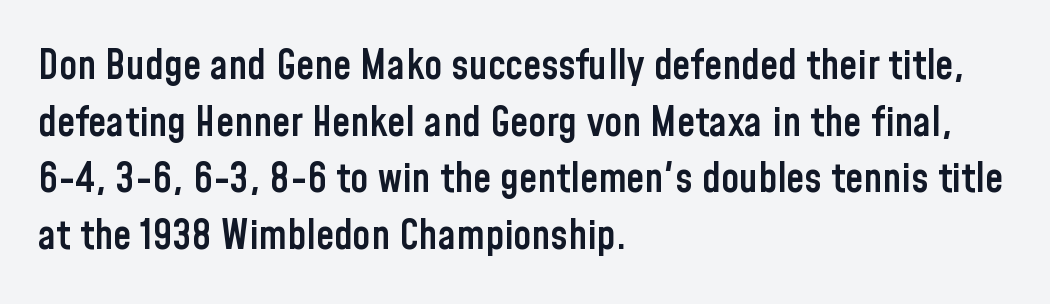
Think of a printed novel: that variable character pitch is what you see here. Honestly, there is no underline to notice here at all. The characters display no serif detailing; their extremities are plain. These lines are set flush left with a ragged right edge. This is roman type, the default non-slanted kind. Horizontal bands of white between lines are of average thickness.
